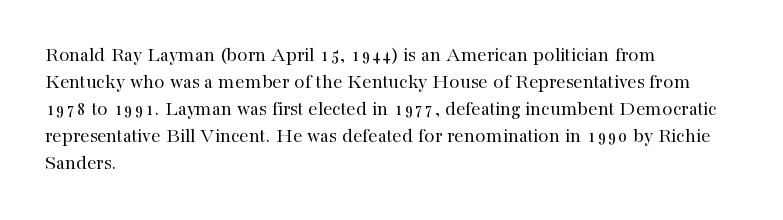
{"italic": "no", "bold": "no", "underline": "no", "align": "left", "line_spacing": "normal", "line_spacing_ratio": 1.28, "letter_spacing": "normal", "letter_spacing_em": 0.0, "glyph_px": 21}
